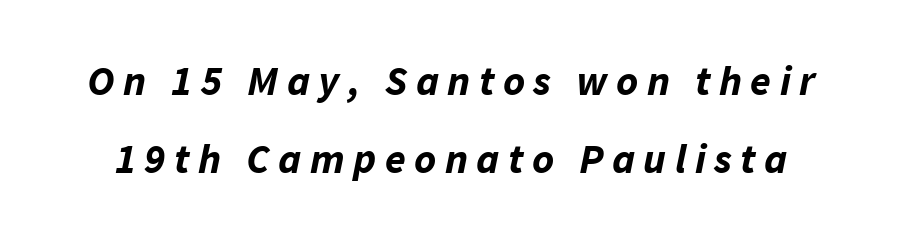
{"italic": "yes", "lean": "right", "slant_degrees": 11, "bold": "yes", "weight": "bold", "width": "normal", "stroke_contrast": "low", "x_height": "medium", "monospaced": "no", "underline": "no", "line_spacing_ratio": 1.86, "letter_spacing": "wide", "letter_spacing_em": 0.2, "glyph_px": 42}
